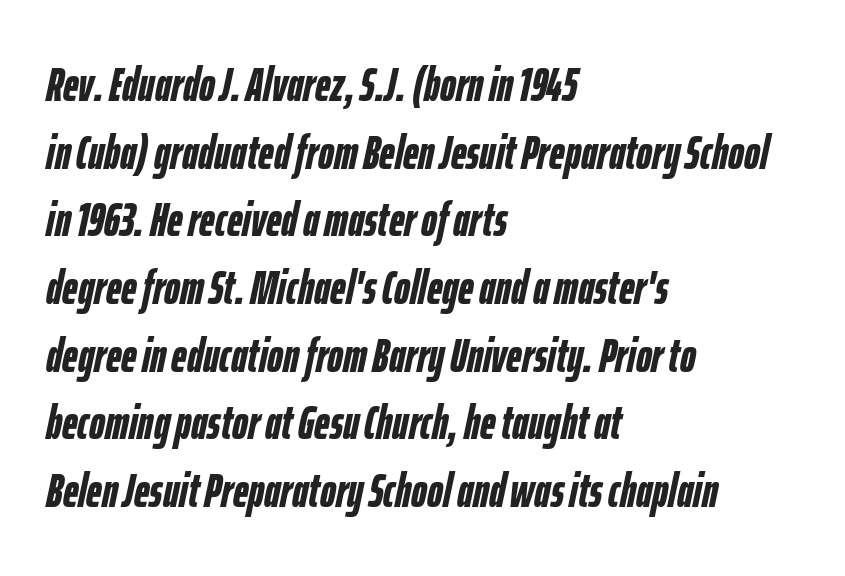
{"italic": "yes", "lean": "right", "slant_degrees": 12, "bold": "yes", "weight": "semibold", "width": "condensed", "stroke_contrast": "low", "x_height": "medium", "monospaced": "no", "underline": "no", "align": "left", "line_spacing": "normal", "line_spacing_ratio": 1.41, "letter_spacing": "normal", "letter_spacing_em": 0.0, "glyph_px": 48}
